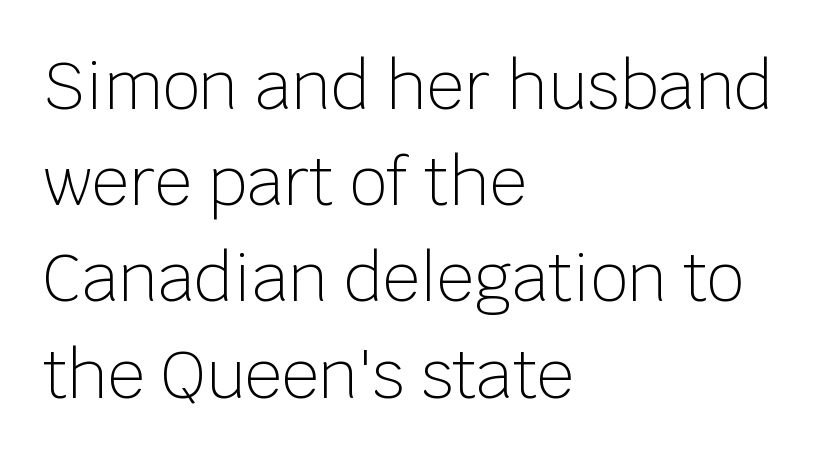
The image shows 65 px light sans-serif type, upright; set left-aligned, normal line spacing (1.48x), normal letter spacing, not underlined; low stroke contrast and a large x-height.
